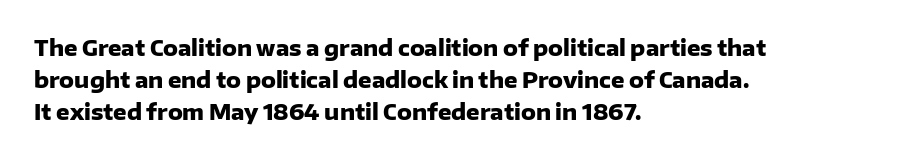
{"italic": "no", "bold": "yes", "underline": "no", "align": "left", "line_spacing": "normal", "line_spacing_ratio": 1.52, "letter_spacing": "normal", "letter_spacing_em": 0.0, "glyph_px": 21}
